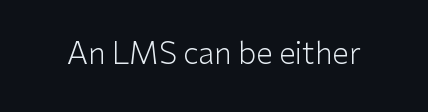
{"serif": "no", "italic": "no", "bold": "no", "weight": "light", "width": "normal", "stroke_contrast": "low", "x_height": "medium", "monospaced": "no", "underline": "no", "letter_spacing": "normal", "letter_spacing_em": 0.0, "glyph_px": 30}
